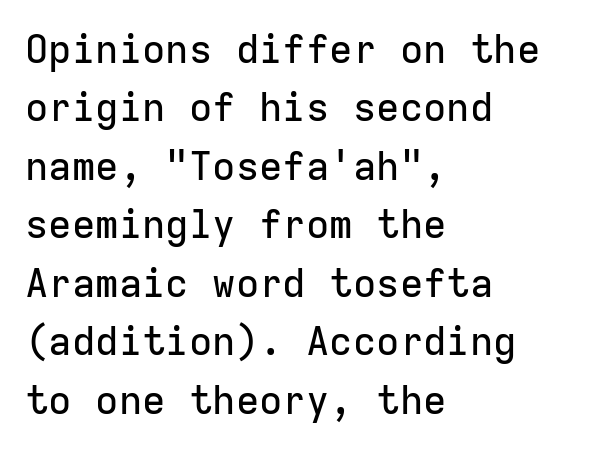
Q: Is the text italic (slanted)? A: No, it is upright.
Q: Is the typeface a serif or a sans-serif typeface? A: Sans-serif.
Q: Is the text underlined? A: No.
Q: How is the paragraph aligned? A: Left-aligned.
Q: Is the spacing between letters normal or unusually wide? A: Normal.
Q: Is the spacing between lines tight, normal or loose? A: Normal.
Q: Width (condensed, normal, or wide)? A: Normal.
Q: Stroke contrast? A: Low.
Q: x-height? A: Medium.
Q: Monospaced? A: Yes.
